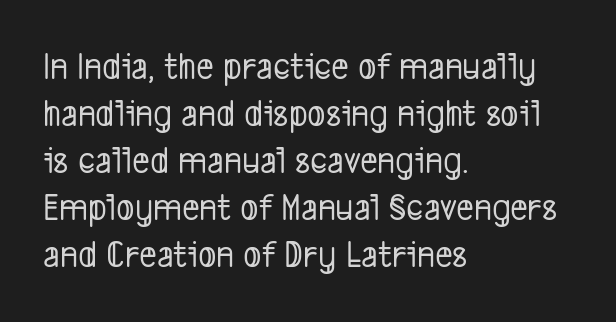
{"serif": "no", "width": "condensed", "stroke_contrast": "low", "x_height": "medium", "monospaced": "no", "underline": "no", "align": "left", "line_spacing_ratio": 1.24, "letter_spacing": "normal", "letter_spacing_em": 0.0, "glyph_px": 38}
